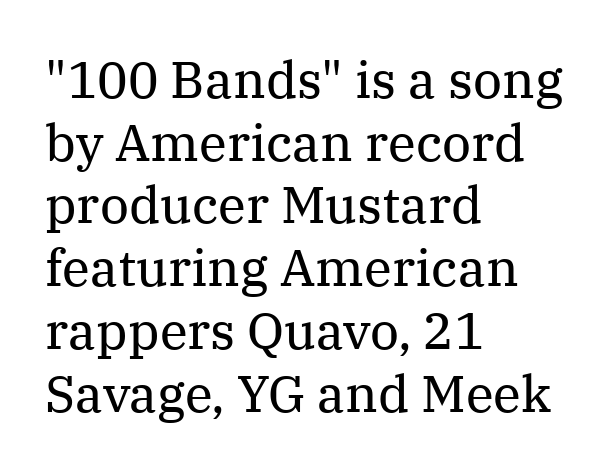
{"serif": "yes", "italic": "no", "bold": "no", "weight": "regular", "width": "normal", "stroke_contrast": "medium", "x_height": "medium", "monospaced": "no", "underline": "no", "align": "left", "line_spacing_ratio": 1.23, "letter_spacing": "normal", "letter_spacing_em": 0.0, "glyph_px": 51}
